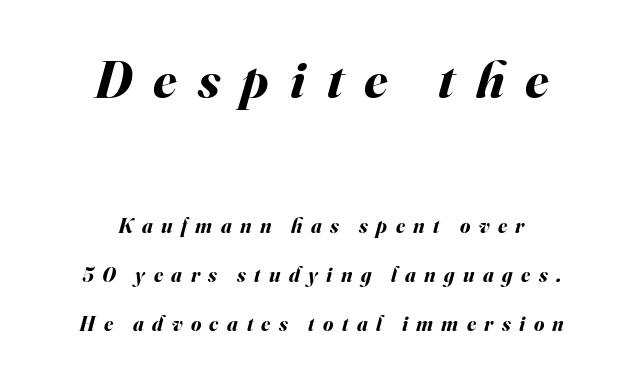
The image shows 53 px bold type, italic (leaning right); set centered, loose line spacing (2.33x), unusually wide letter spacing (+0.4 em), not underlined; the first (top) block is 2.52x larger; medium stroke contrast and a small x-height.
